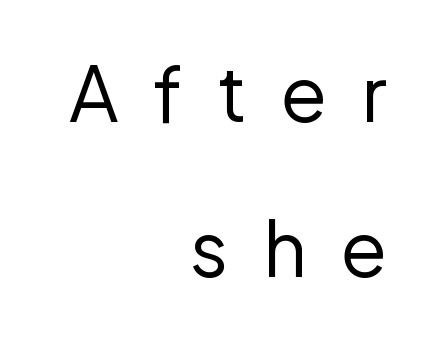
{"serif": "no", "italic": "no", "bold": "no", "weight": "regular", "width": "normal", "stroke_contrast": "low", "x_height": "medium", "monospaced": "no", "underline": "no", "align": "right", "line_spacing": "loose", "line_spacing_ratio": 2.04, "letter_spacing": "wide", "letter_spacing_em": 0.45, "glyph_px": 76}
